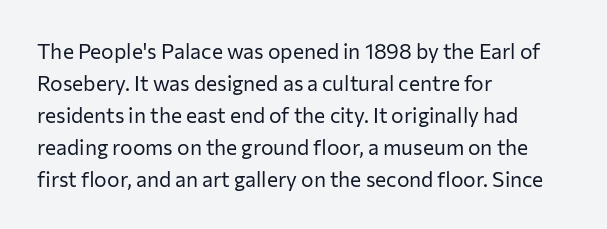
Q: Is the text bold? A: No.
Q: Is the text italic (slanted)? A: No, it is upright.
Q: Is the text underlined? A: No.
Q: How is the paragraph aligned? A: Left-aligned.
Q: Is the spacing between letters normal or unusually wide? A: Normal.
Q: Is the spacing between lines tight, normal or loose? A: Normal.
